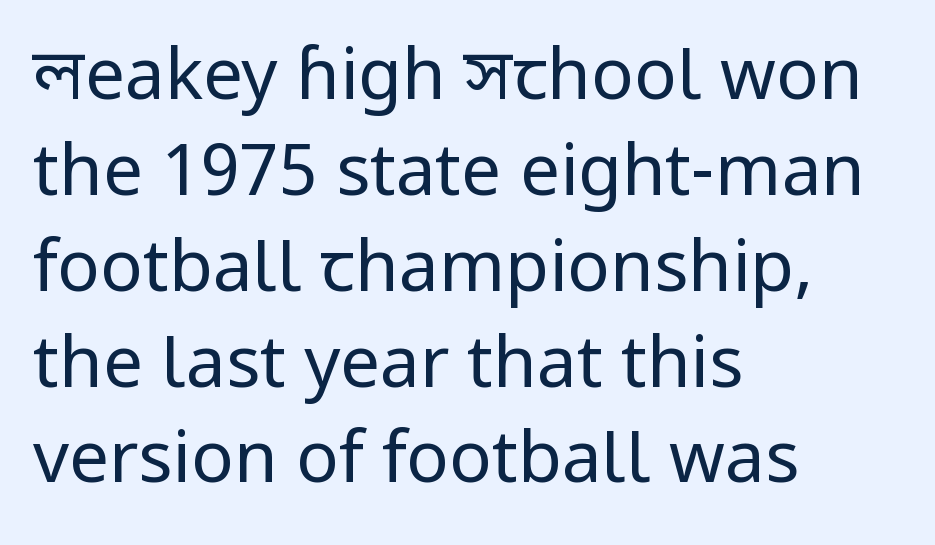
The image shows 71 px regular-weight sans-serif type, upright; set left-aligned, normal line spacing (1.35x), normal letter spacing, not underlined; low stroke contrast and a medium x-height.
